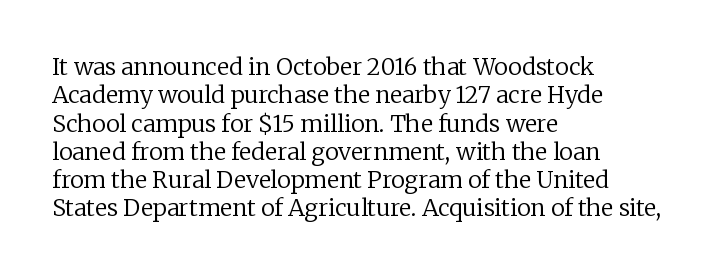
{"italic": "no", "bold": "no", "underline": "no", "align": "left", "line_spacing_ratio": 1.23, "letter_spacing": "normal", "letter_spacing_em": 0.0, "glyph_px": 23}
